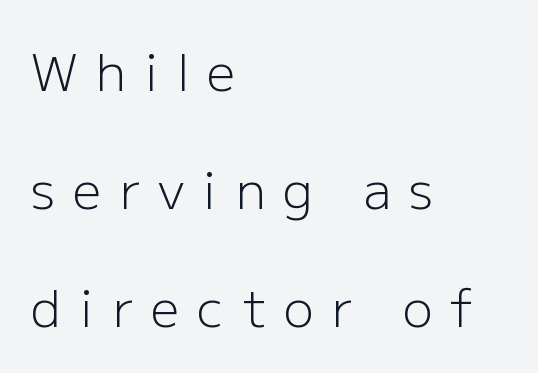
{"serif": "no", "italic": "no", "bold": "no", "weight": "light", "width": "normal", "stroke_contrast": "low", "x_height": "medium", "monospaced": "no", "underline": "no", "align": "left", "line_spacing": "loose", "line_spacing_ratio": 2.31, "letter_spacing": "wide", "letter_spacing_em": 0.35, "glyph_px": 51}
